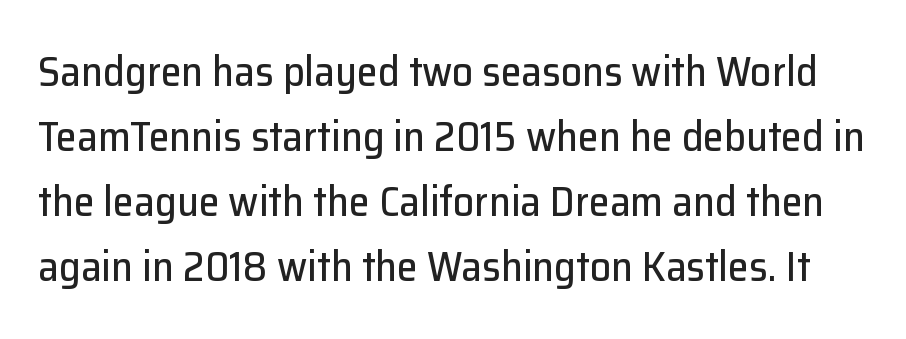
Q: Is the text italic (slanted)? A: No, it is upright.
Q: Is the typeface a serif or a sans-serif typeface? A: Sans-serif.
Q: Is the text underlined? A: No.
Q: Is the spacing between letters normal or unusually wide? A: Normal.
Q: Is the spacing between lines tight, normal or loose? A: Normal.
Q: Width (condensed, normal, or wide)? A: Normal.
Q: Stroke contrast? A: Low.
Q: x-height? A: Medium.
Q: Monospaced? A: No.
